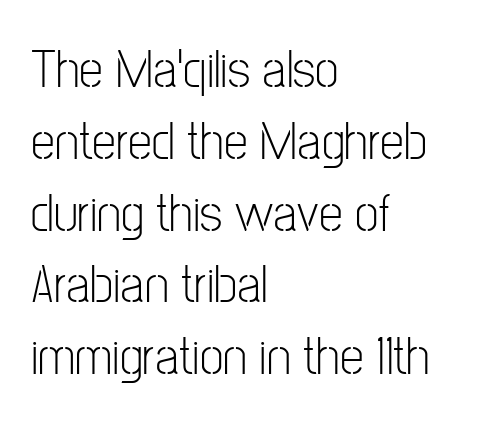
{"serif": "no", "italic": "no", "bold": "no", "weight": "light", "width": "condensed", "stroke_contrast": "low", "x_height": "medium", "monospaced": "no", "underline": "no", "align": "left", "line_spacing": "normal", "line_spacing_ratio": 1.33, "letter_spacing": "normal", "letter_spacing_em": 0.0, "glyph_px": 54}
